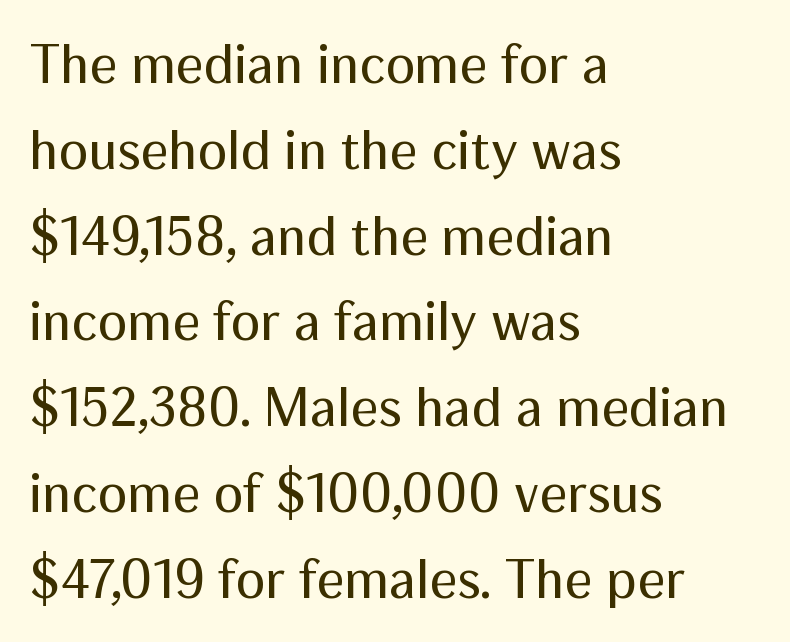
Q: Is the text bold? A: No.
Q: Is the text italic (slanted)? A: No, it is upright.
Q: Is the typeface a serif or a sans-serif typeface? A: Sans-serif.
Q: Is the text underlined? A: No.
Q: How is the paragraph aligned? A: Left-aligned.
Q: Is the spacing between letters normal or unusually wide? A: Normal.
Q: Is the spacing between lines tight, normal or loose? A: Normal.
Q: Width (condensed, normal, or wide)? A: Normal.
Q: Stroke contrast? A: Medium.
Q: x-height? A: Medium.
Q: Monospaced? A: No.
